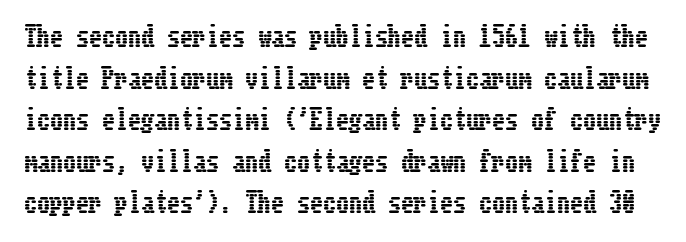
{"italic": "no", "underline": "no", "line_spacing": "normal", "line_spacing_ratio": 1.6, "letter_spacing": "normal", "letter_spacing_em": 0.0, "glyph_px": 26}
